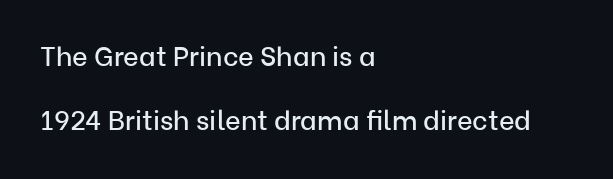
Glance below the letters and you will spot only blank space. The axis of the letterforms is exactly vertical. How would I describe the line gaps? Wide and relaxed. Tracking value appears to be zero — textbook default spacing.
